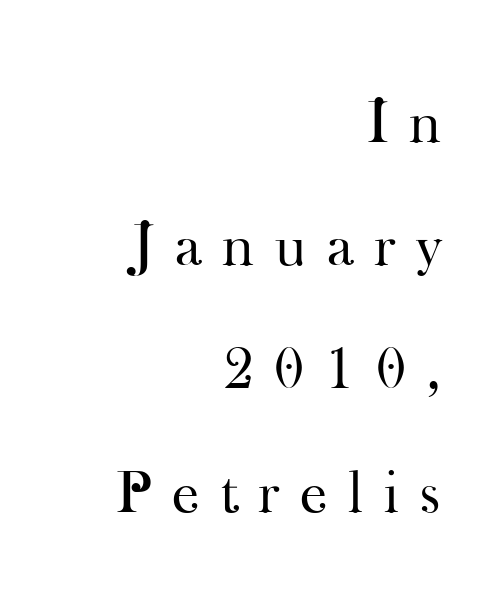
Q: Is the text bold? A: No.
Q: Is the text italic (slanted)? A: No, it is upright.
Q: Is the typeface a serif or a sans-serif typeface? A: Serif.
Q: Is the text underlined? A: No.
Q: How is the paragraph aligned? A: Right-aligned.
Q: Is the spacing between letters normal or unusually wide? A: Unusually wide.
Q: Is the spacing between lines tight, normal or loose? A: Loose.
Q: Width (condensed, normal, or wide)? A: Normal.
Q: Stroke contrast? A: High.
Q: x-height? A: Small.
Q: Monospaced? A: No.
